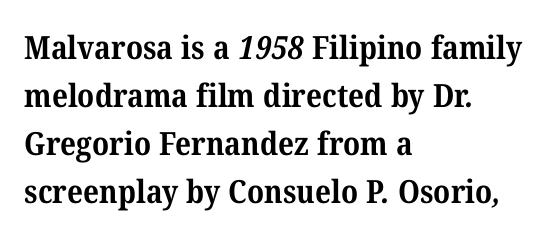
{"serif": "yes", "bold": "yes", "weight": "bold", "width": "normal", "stroke_contrast": "medium", "x_height": "medium", "monospaced": "no", "underline": "no", "align": "left", "line_spacing": "normal", "line_spacing_ratio": 1.5, "letter_spacing": "normal", "letter_spacing_em": 0.0, "glyph_px": 32}
